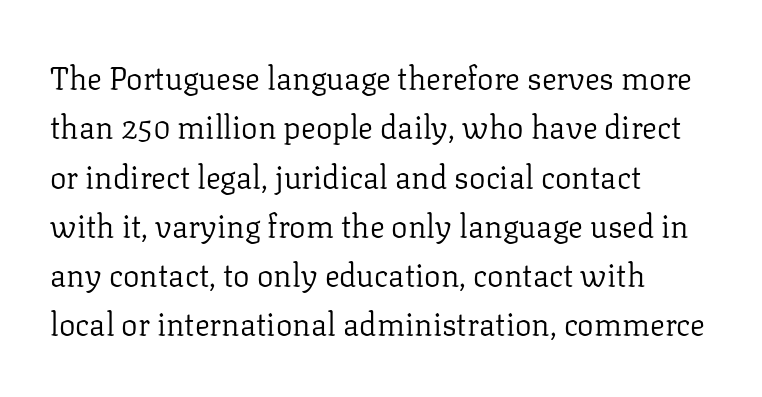
{"serif": "yes", "italic": "no", "bold": "no", "weight": "regular", "width": "normal", "stroke_contrast": "low", "x_height": "medium", "monospaced": "no", "underline": "no", "align": "left", "line_spacing": "normal", "line_spacing_ratio": 1.59, "letter_spacing": "normal", "letter_spacing_em": 0.0, "glyph_px": 31}
